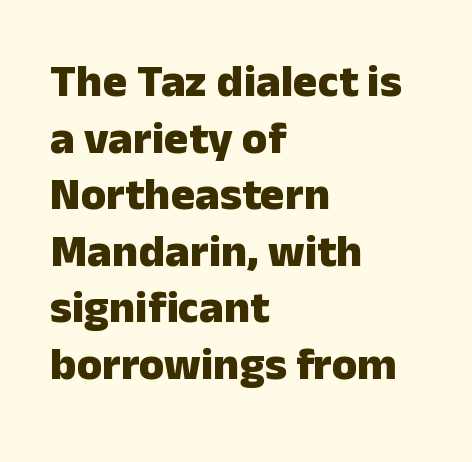
The image shows 46 px heavy sans-serif type, upright; set left-aligned, line spacing 1.23x, normal letter spacing, not underlined; low stroke contrast and a medium x-height.
